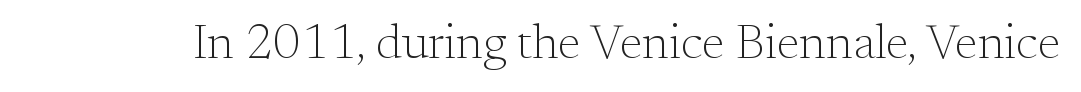
Q: Is the text bold? A: No.
Q: Is the text italic (slanted)? A: No, it is upright.
Q: Is the typeface a serif or a sans-serif typeface? A: Serif.
Q: Is the text underlined? A: No.
Q: Is the spacing between letters normal or unusually wide? A: Normal.
Q: Width (condensed, normal, or wide)? A: Normal.
Q: Stroke contrast? A: Medium.
Q: x-height? A: Small.
Q: Monospaced? A: No.
